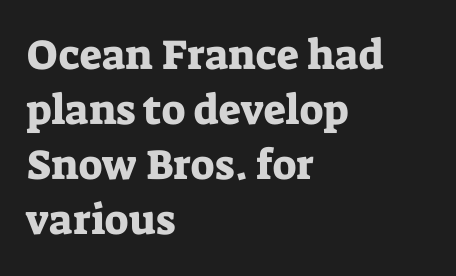
Whoever set this chose a conventional vertical rhythm. Typeset ragged right — the left edge is the straight one. Italic? Not at all — the glyphs are vertical. These lines keep a tight, regular rhythm from letter to letter. Check under the words: just untouched page. Think of a printed novel: that variable character pitch is what you see here.
